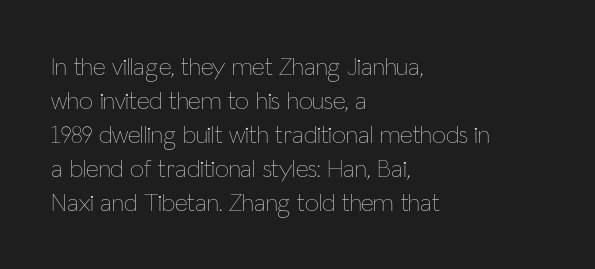
The image shows 25 px text type, upright; set left-aligned, normal line spacing (1.36x), normal letter spacing, not underlined.
